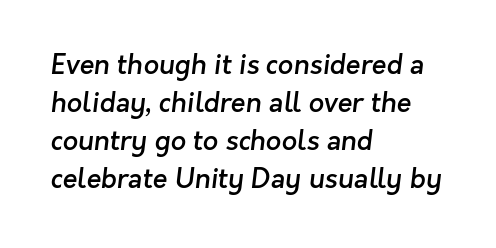
Q: Is the text bold? A: Semi-bold.
Q: Is the text underlined? A: No.
Q: How is the paragraph aligned? A: Left-aligned.
Q: Is the spacing between letters normal or unusually wide? A: Normal.
Q: Is the spacing between lines tight, normal or loose? A: Normal.
